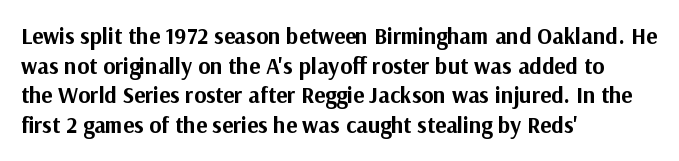
Q: Is the text bold? A: Yes.
Q: Is the text italic (slanted)? A: No, it is upright.
Q: Is the text underlined? A: No.
Q: How is the paragraph aligned? A: Left-aligned.
Q: Is the spacing between letters normal or unusually wide? A: Normal.
Q: Is the spacing between lines tight, normal or loose? A: Normal.
